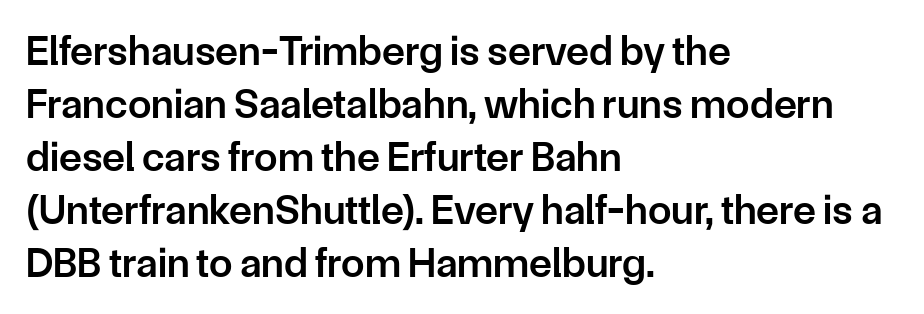
Q: Is the text bold? A: Semi-bold.
Q: Is the text italic (slanted)? A: No, it is upright.
Q: Is the typeface a serif or a sans-serif typeface? A: Sans-serif.
Q: Is the text underlined? A: No.
Q: How is the paragraph aligned? A: Left-aligned.
Q: Is the spacing between letters normal or unusually wide? A: Normal.
Q: Is the spacing between lines tight, normal or loose? A: Normal.
Q: Width (condensed, normal, or wide)? A: Normal.
Q: Stroke contrast? A: Low.
Q: x-height? A: Medium.
Q: Monospaced? A: No.
